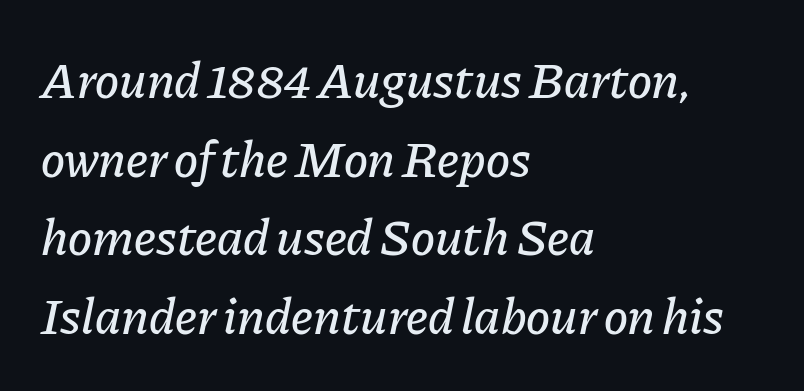
{"italic": "yes", "lean": "right", "slant_degrees": 11, "width": "normal", "stroke_contrast": "low", "x_height": "medium", "monospaced": "no", "underline": "no", "align": "left", "line_spacing": "normal", "line_spacing_ratio": 1.54, "letter_spacing": "normal", "letter_spacing_em": 0.0, "glyph_px": 51}
